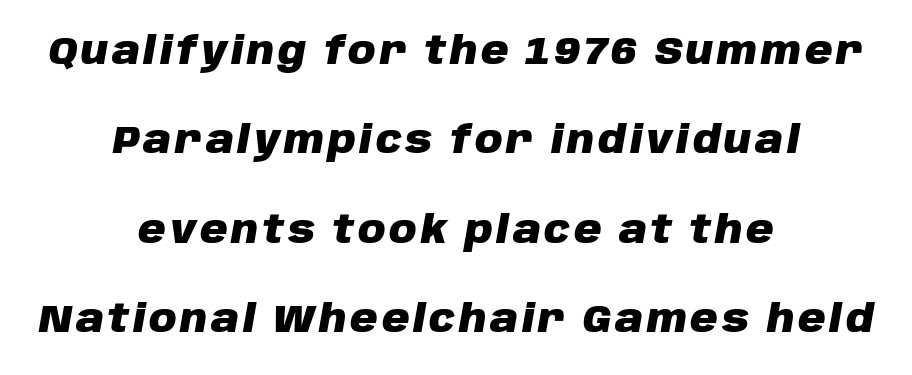
Q: Is the text bold? A: Yes.
Q: Is the text italic (slanted)? A: Yes, it leans right by about 10 degrees.
Q: Is the text underlined? A: No.
Q: How is the paragraph aligned? A: Centered.
Q: Is the spacing between lines tight, normal or loose? A: Loose.
Q: Width (condensed, normal, or wide)? A: Normal.
Q: Stroke contrast? A: Low.
Q: x-height? A: Large.
Q: Monospaced? A: No.
